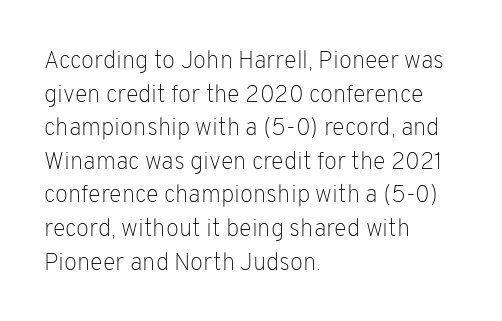
Does the copy run flush right? No — it runs flush left. Does extra space separate the letters? No, they use regular spacing. The letters look calm and open, with moderate or lighter stems. Beneath every word, the page is bare. Normally led — the rows are evenly, conventionally spaced.
